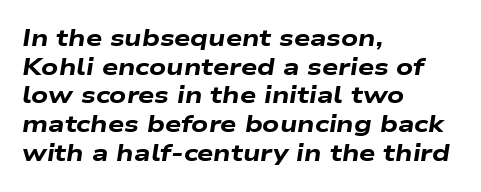
The image shows 23 px bold type, italic (leaning right); set left-aligned, normal line spacing (1.25x), normal letter spacing, not underlined.
